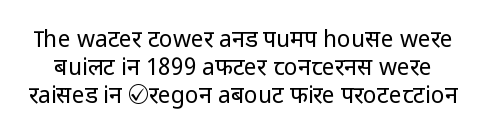
The image shows 23 px text type, upright; set line spacing 1.22x, normal letter spacing, not underlined.
